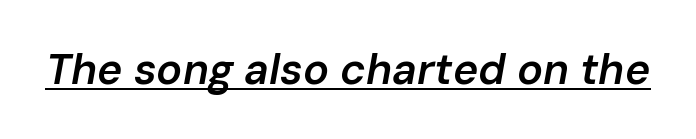
The image shows 43 px semibold type, italic (leaning right); set normal letter spacing, underlined; low stroke contrast and a medium x-height.
